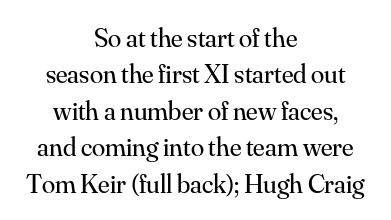
The image shows 27 px text type, upright; set centered, normal line spacing (1.35x), normal letter spacing, not underlined.
